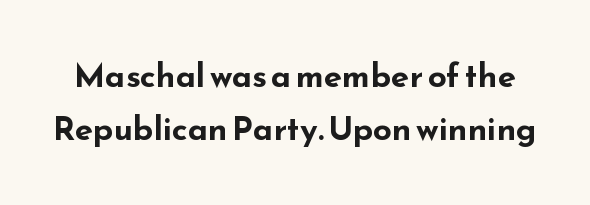
Q: Is the text bold? A: Yes.
Q: Is the text italic (slanted)? A: No, it is upright.
Q: Is the typeface a serif or a sans-serif typeface? A: Sans-serif.
Q: Is the text underlined? A: No.
Q: Is the spacing between letters normal or unusually wide? A: Normal.
Q: Is the spacing between lines tight, normal or loose? A: Normal.
Q: Width (condensed, normal, or wide)? A: Wide.
Q: Stroke contrast? A: Low.
Q: x-height? A: Small.
Q: Monospaced? A: No.
